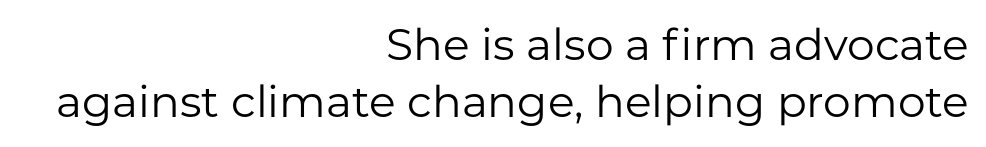
The image shows 44 px regular-weight sans-serif type, upright; set right-aligned, normal line spacing (1.3x), normal letter spacing, not underlined; low stroke contrast and a medium x-height.
